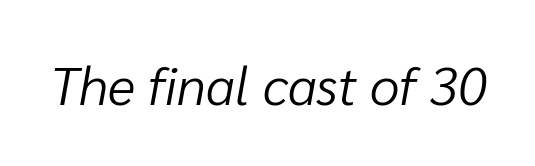
Caption: face not bold, strokes unweighted. The specimen reads as italic at a glance. Nobody drew a line under any word here. Is the letter spacing exaggerated? No — it looks like the ordinary default. You could not count columns in this text — the font is proportionally spaced.
